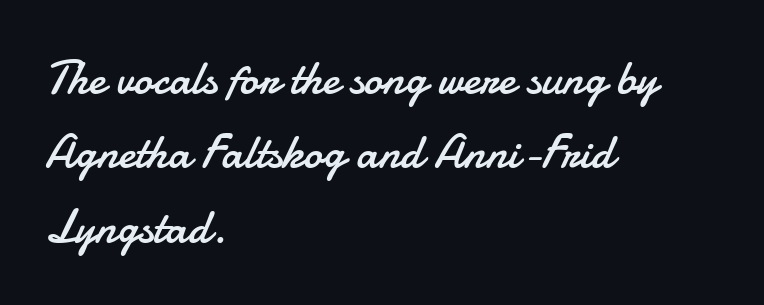
The image shows 47 px regular-weight sans-serif type; set left-aligned, normal line spacing (1.58x), normal letter spacing, not underlined; low stroke contrast and a small x-height.
